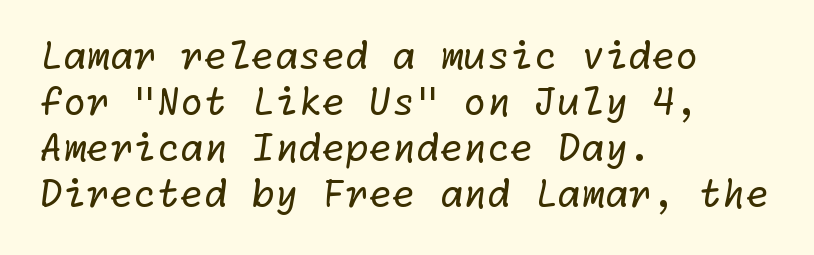
{"serif": "no", "bold": "no", "weight": "regular", "width": "normal", "stroke_contrast": "low", "x_height": "medium", "underline": "no", "align": "left", "line_spacing_ratio": 1.21, "letter_spacing": "normal", "letter_spacing_em": 0.0, "glyph_px": 38}
